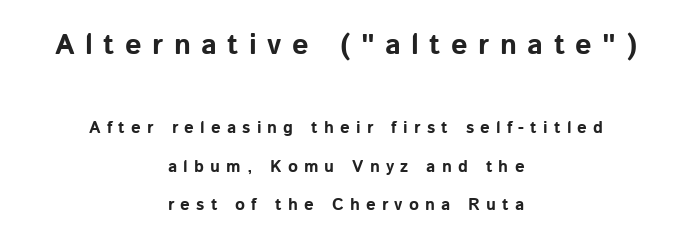
The image shows 29 px bold sans-serif type, upright; set centered, loose line spacing (2.25x), unusually wide letter spacing (+0.36 em), not underlined; the first (top) block is 1.71x larger; low stroke contrast and a medium x-height.
